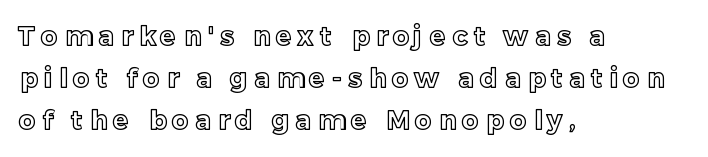
Q: Is the text italic (slanted)? A: No, it is upright.
Q: Is the text underlined? A: No.
Q: How is the paragraph aligned? A: Left-aligned.
Q: Is the spacing between letters normal or unusually wide? A: Unusually wide.
Q: Is the spacing between lines tight, normal or loose? A: Normal.
